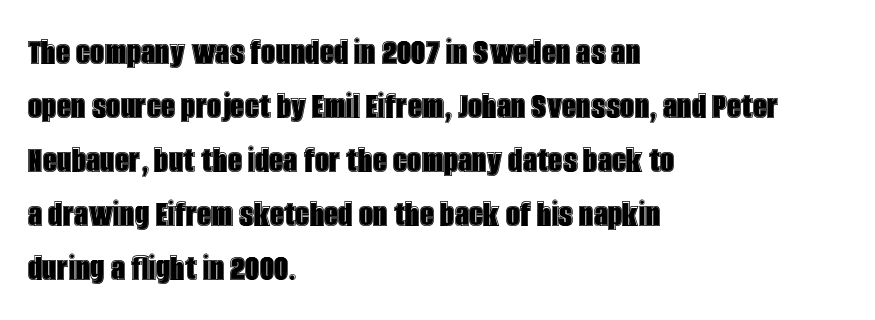
The image shows 40 px condensed type, upright; set left-aligned, normal line spacing (1.35x), normal letter spacing, not underlined; a large x-height.
